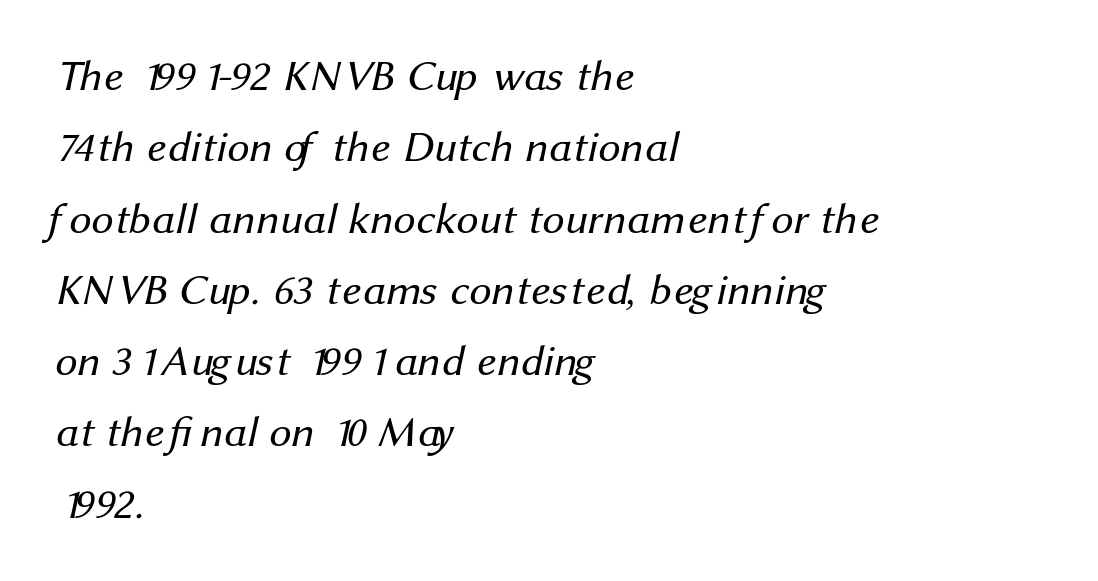
The image shows 44 px regular-weight sans-serif type; set left-aligned, normal line spacing (1.62x), normal letter spacing, not underlined; medium stroke contrast and a medium x-height.
